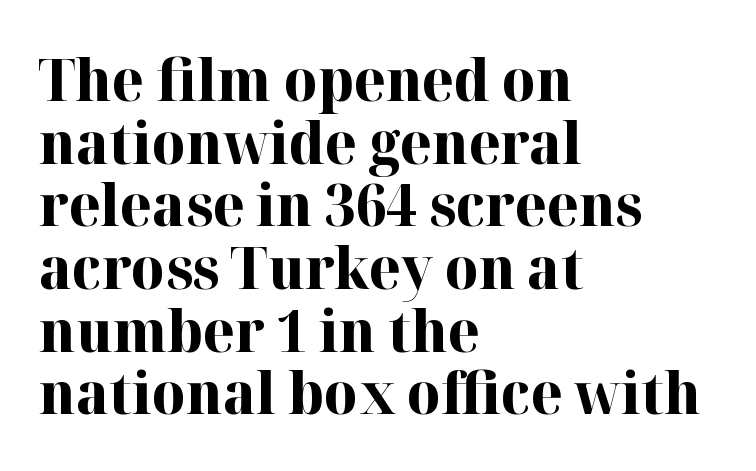
Q: Is the text bold? A: Yes.
Q: Is the text italic (slanted)? A: No, it is upright.
Q: Is the typeface a serif or a sans-serif typeface? A: Serif.
Q: Is the text underlined? A: No.
Q: How is the paragraph aligned? A: Left-aligned.
Q: Is the spacing between letters normal or unusually wide? A: Normal.
Q: Is the spacing between lines tight, normal or loose? A: Tight.
Q: Width (condensed, normal, or wide)? A: Normal.
Q: Stroke contrast? A: High.
Q: x-height? A: Medium.
Q: Monospaced? A: No.
